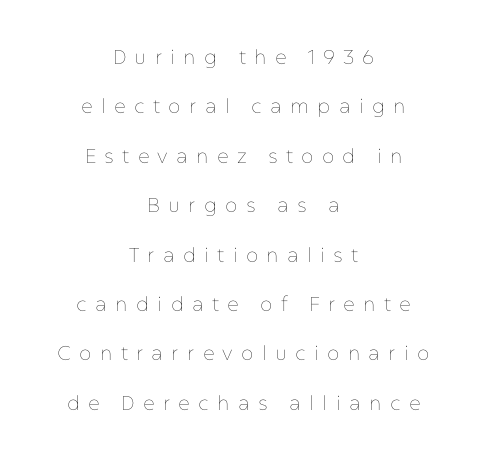
{"italic": "no", "bold": "no", "underline": "no", "align": "center", "line_spacing": "loose", "line_spacing_ratio": 2.47, "letter_spacing": "wide", "letter_spacing_em": 0.41, "glyph_px": 20}
